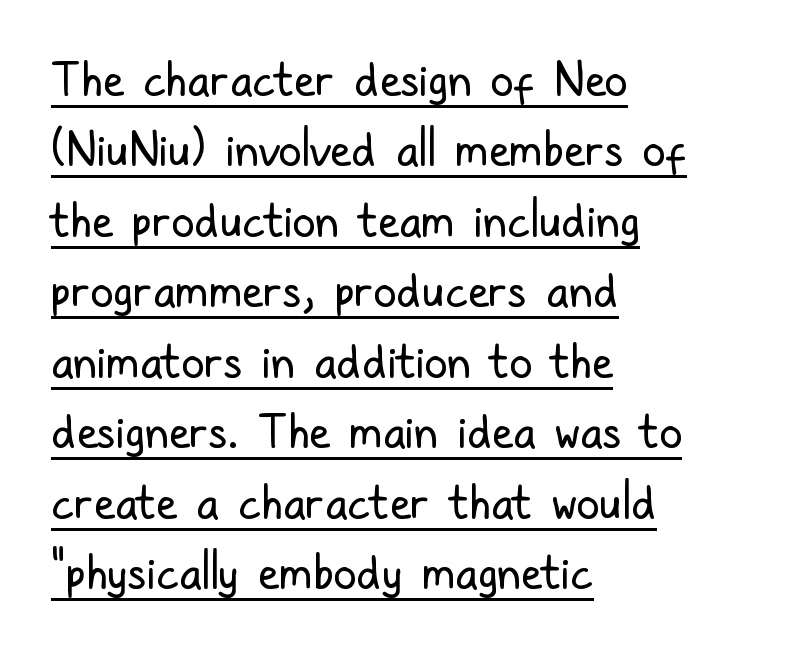
The image shows 47 px regular-weight, condensed sans-serif type, upright; set left-aligned, normal line spacing (1.5x), normal letter spacing, underlined; low stroke contrast and a medium x-height.
